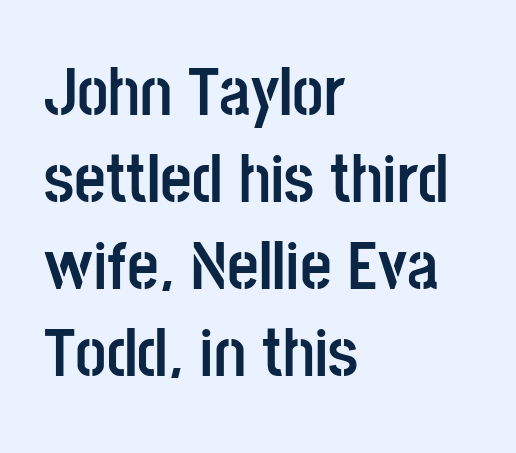
Q: Is the text bold? A: Yes.
Q: Is the text italic (slanted)? A: No, it is upright.
Q: Is the typeface a serif or a sans-serif typeface? A: Sans-serif.
Q: Is the text underlined? A: No.
Q: How is the paragraph aligned? A: Left-aligned.
Q: Is the spacing between letters normal or unusually wide? A: Normal.
Q: Is the spacing between lines tight, normal or loose? A: Normal.
Q: Width (condensed, normal, or wide)? A: Condensed.
Q: Stroke contrast? A: Low.
Q: x-height? A: Large.
Q: Monospaced? A: No.
